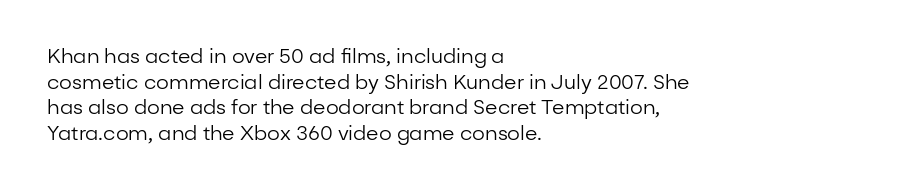
{"italic": "no", "bold": "no", "underline": "no", "align": "left", "line_spacing": "normal", "line_spacing_ratio": 1.28, "letter_spacing": "normal", "letter_spacing_em": 0.0, "glyph_px": 20}
